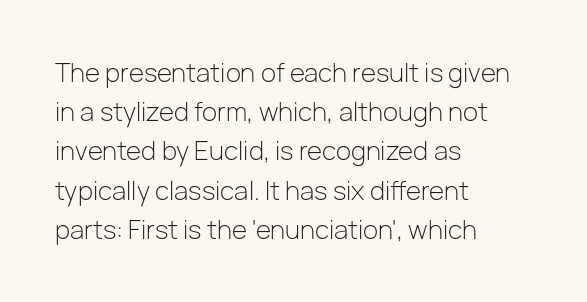
Q: Is the text bold? A: No.
Q: Is the text italic (slanted)? A: No, it is upright.
Q: Is the text underlined? A: No.
Q: How is the paragraph aligned? A: Left-aligned.
Q: Is the spacing between letters normal or unusually wide? A: Normal.
Q: Is the spacing between lines tight, normal or loose? A: Normal.
